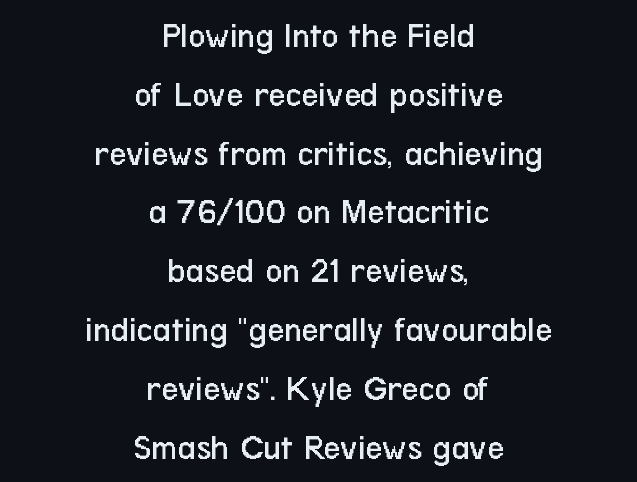
The image shows 37 px regular-weight, condensed sans-serif type, upright; set centered, normal line spacing (1.59x), normal letter spacing, not underlined; low stroke contrast and a medium x-height.
